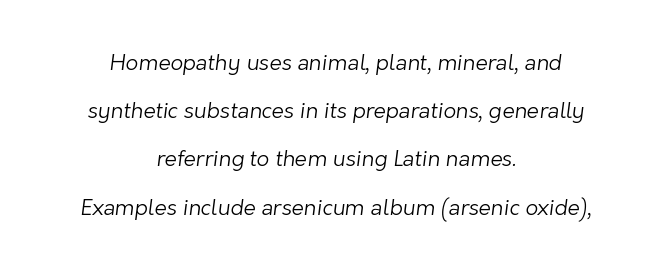
{"bold": "no", "underline": "no", "align": "center", "line_spacing": "loose", "line_spacing_ratio": 2.19, "letter_spacing": "normal", "letter_spacing_em": 0.0, "glyph_px": 22}
